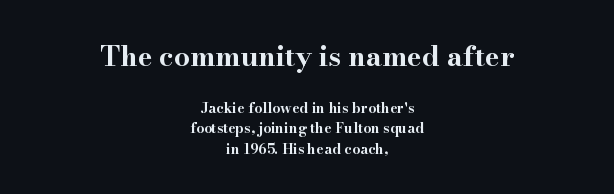
Q: Is the text bold? A: Yes.
Q: Is the text italic (slanted)? A: No, it is upright.
Q: Is the typeface a serif or a sans-serif typeface? A: Serif.
Q: Is the text underlined? A: No.
Q: How is the paragraph aligned? A: Centered.
Q: Is the spacing between letters normal or unusually wide? A: Normal.
Q: Is the spacing between lines tight, normal or loose? A: Normal.
Q: Which block of text is set in a larger size, the first (top) or the second (bottom)? A: The first (top) one.
Q: Width (condensed, normal, or wide)? A: Wide.
Q: Stroke contrast? A: High.
Q: x-height? A: Small.
Q: Monospaced? A: No.
